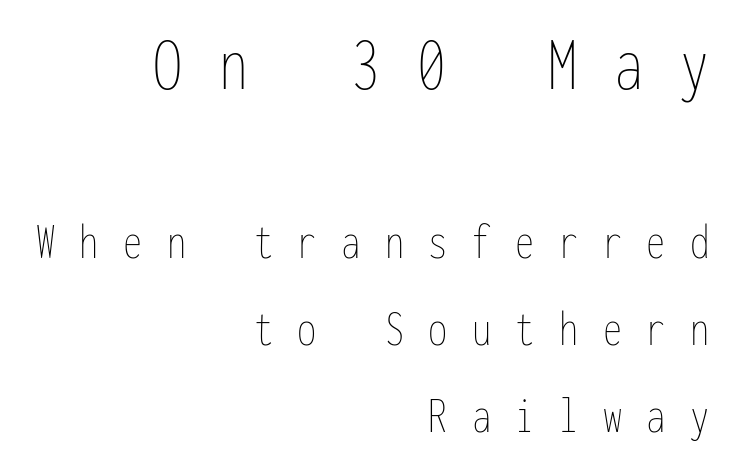
These two chunks differ in scale, with the top chunk taking the larger measure. How are the letters spaced? Widely, with obvious added tracking. Quick note: interline space is typical. Line endings align vertically; line beginnings do not. Looks like terminal output: every glyph gets an equal slot. The area under the type is left untouched.
